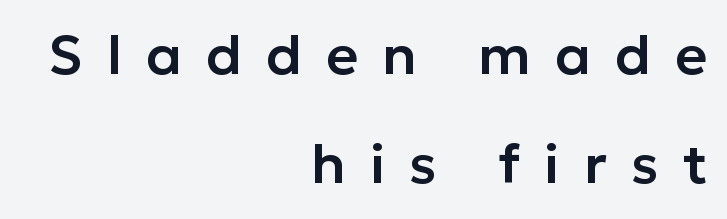
The image shows 55 px sans-serif type, upright; set right-aligned, loose line spacing (1.98x), unusually wide letter spacing (+0.44 em), not underlined; low stroke contrast and a medium x-height.
